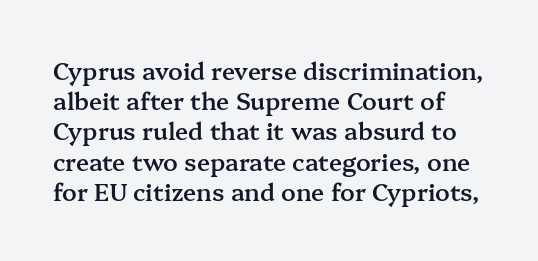
Just letters on the line, the space beneath them empty. Does the lettering tilt? It doesn't — this is upright. How are the letters spaced? Ordinarily, with no added tracking. Leading: standard. Stroke thickness is moderately raised; the sample reads as semibold.
